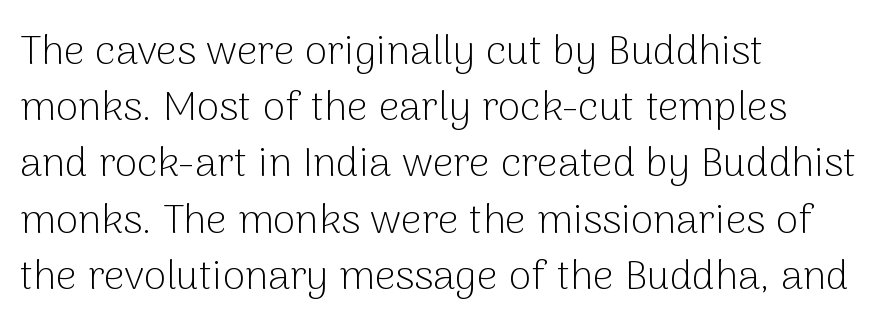
The gap between lines stays unmarked. Baseline-to-baseline distance is the conventional proportion of letter height. Typeset ragged right — the left edge is the straight one. No italicization has been applied; the sample stays upright. No extra ink here — the face is not bold.
